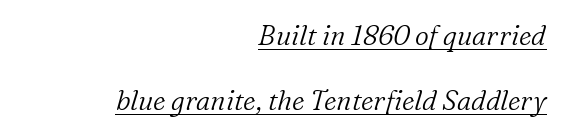
The horizontal fit of the characters is conventional and even. Does the copy run flush right? Yes — the right margin is perfectly even. Emphasis-style slanted type is in use. The letterforms sit at book weight or below.
